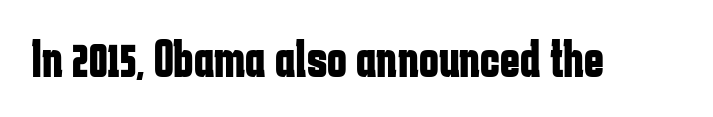
Q: Is the text bold? A: Yes.
Q: Is the text italic (slanted)? A: No, it is upright.
Q: Is the typeface a serif or a sans-serif typeface? A: Sans-serif.
Q: Is the text underlined? A: No.
Q: Is the spacing between letters normal or unusually wide? A: Normal.
Q: Width (condensed, normal, or wide)? A: Condensed.
Q: Stroke contrast? A: Low.
Q: x-height? A: Medium.
Q: Monospaced? A: No.
